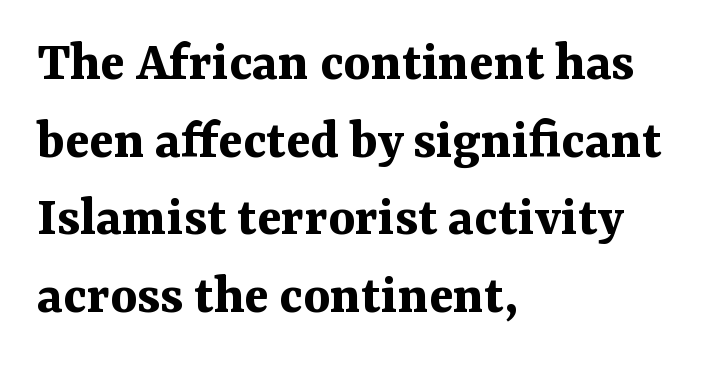
Q: Is the text bold? A: Yes.
Q: Is the text italic (slanted)? A: No, it is upright.
Q: Is the typeface a serif or a sans-serif typeface? A: Serif.
Q: Is the text underlined? A: No.
Q: How is the paragraph aligned? A: Left-aligned.
Q: Is the spacing between letters normal or unusually wide? A: Normal.
Q: Is the spacing between lines tight, normal or loose? A: Normal.
Q: Width (condensed, normal, or wide)? A: Normal.
Q: Stroke contrast? A: Medium.
Q: x-height? A: Medium.
Q: Monospaced? A: No.
